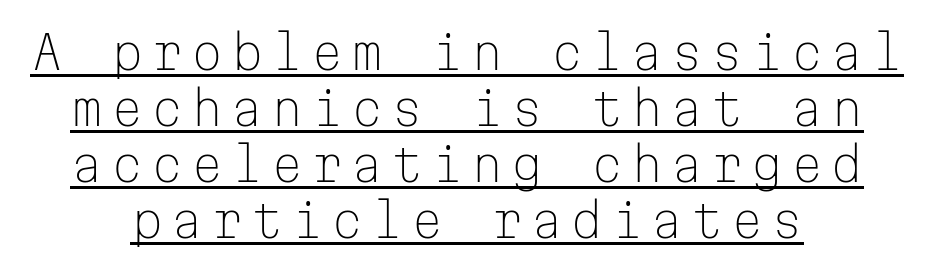
{"serif": "no", "italic": "no", "bold": "no", "weight": "light", "width": "normal", "stroke_contrast": "low", "x_height": "medium", "monospaced": "yes", "underline": "yes", "align": "center", "line_spacing_ratio": 1.22, "glyph_px": 46}
